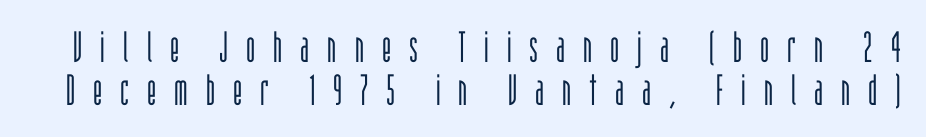
Think standard paragraph weight, or any step lighter than that. The string is rendered with underlining switched off. Every stem runs plumb, perpendicular to the baseline. Vertical spacing — tight. Here the designer chose a conventional face with non-uniform glyph widths.
